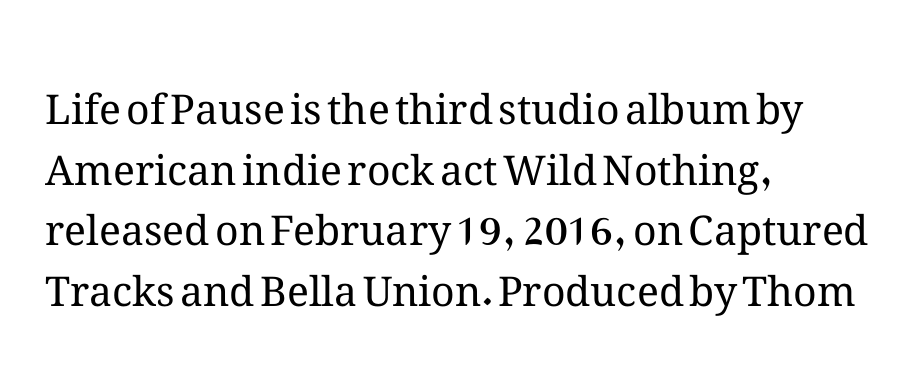
{"italic": "no", "bold": "no", "weight": "regular", "width": "normal", "stroke_contrast": "medium", "x_height": "medium", "monospaced": "no", "underline": "no", "align": "left", "line_spacing": "normal", "line_spacing_ratio": 1.48, "letter_spacing": "normal", "letter_spacing_em": 0.0, "glyph_px": 41}
